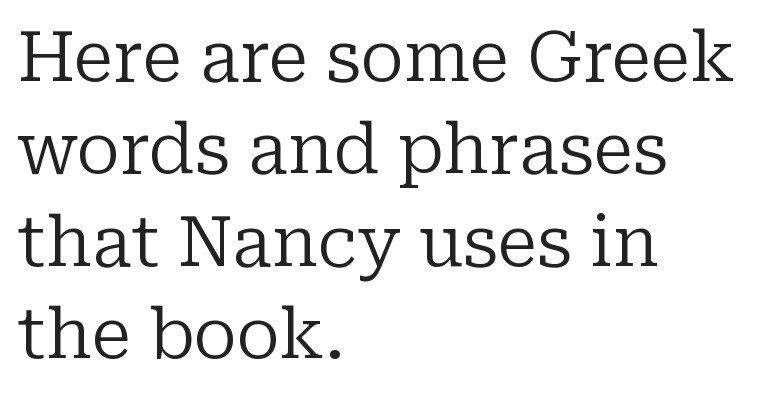
The image shows 69 px regular-weight serif type, upright; set left-aligned, normal line spacing (1.34x), normal letter spacing, not underlined; low stroke contrast and a medium x-height.
